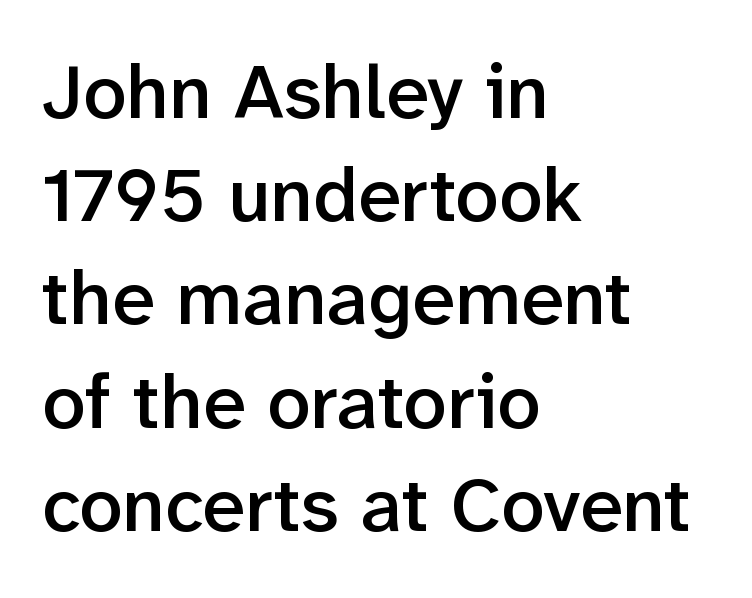
{"serif": "no", "italic": "no", "bold": "semi", "weight": "semibold", "width": "normal", "stroke_contrast": "low", "x_height": "medium", "monospaced": "no", "underline": "no", "align": "left", "line_spacing": "normal", "line_spacing_ratio": 1.34, "letter_spacing": "normal", "letter_spacing_em": 0.0, "glyph_px": 77}
